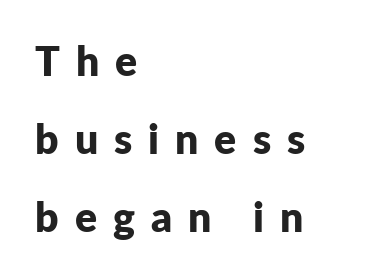
{"serif": "no", "italic": "no", "bold": "yes", "weight": "bold", "width": "normal", "stroke_contrast": "low", "x_height": "medium", "monospaced": "no", "underline": "no", "align": "left", "line_spacing": "loose", "line_spacing_ratio": 1.9, "letter_spacing": "wide", "letter_spacing_em": 0.39, "glyph_px": 41}
